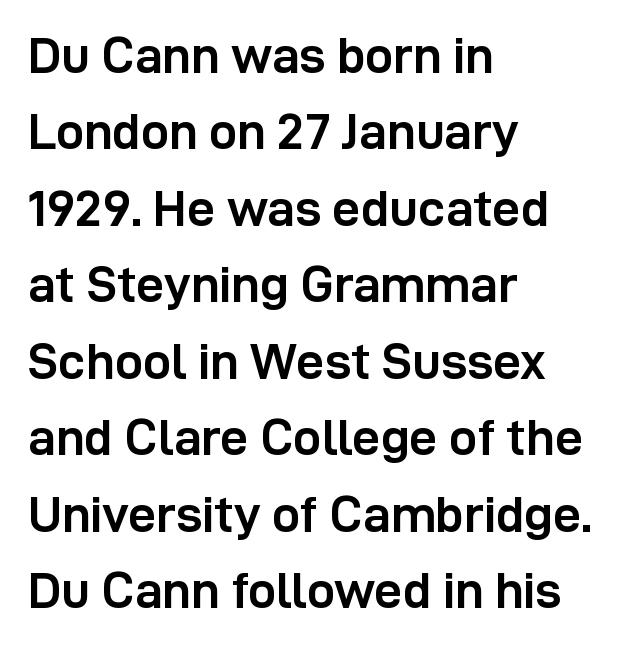
The image shows 50 px semibold sans-serif type, upright; set left-aligned, normal line spacing (1.53x), normal letter spacing, not underlined; low stroke contrast and a medium x-height.
